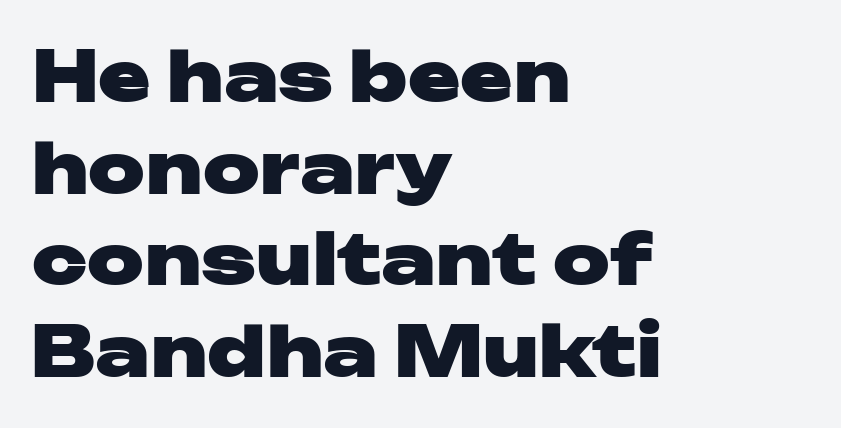
The image shows 70 px heavy, wide sans-serif type, upright; set left-aligned, normal line spacing (1.31x), normal letter spacing, not underlined; low stroke contrast and a medium x-height.
